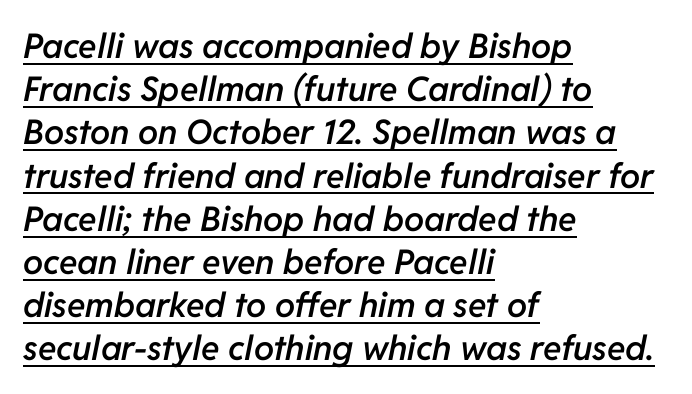
Q: Is the text bold? A: Semi-bold.
Q: Is the text italic (slanted)? A: Yes, it leans right by about 11 degrees.
Q: Is the text underlined? A: Yes.
Q: How is the paragraph aligned? A: Left-aligned.
Q: Is the spacing between letters normal or unusually wide? A: Normal.
Q: Is the spacing between lines tight, normal or loose? A: Normal.
Q: Width (condensed, normal, or wide)? A: Normal.
Q: Stroke contrast? A: Low.
Q: x-height? A: Medium.
Q: Monospaced? A: No.
